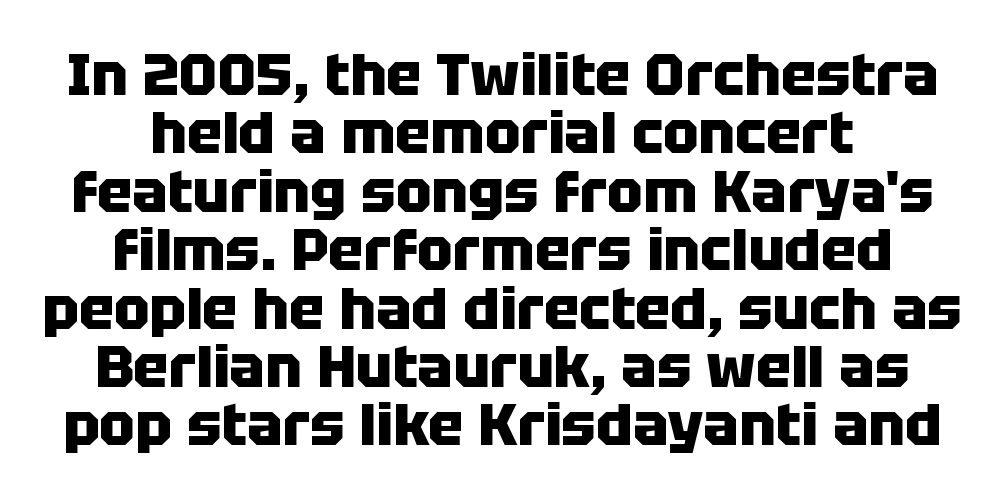
The image shows 59 px heavy sans-serif type, upright; set centered, tight line spacing (0.99x), normal letter spacing, not underlined; low stroke contrast and a large x-height.
